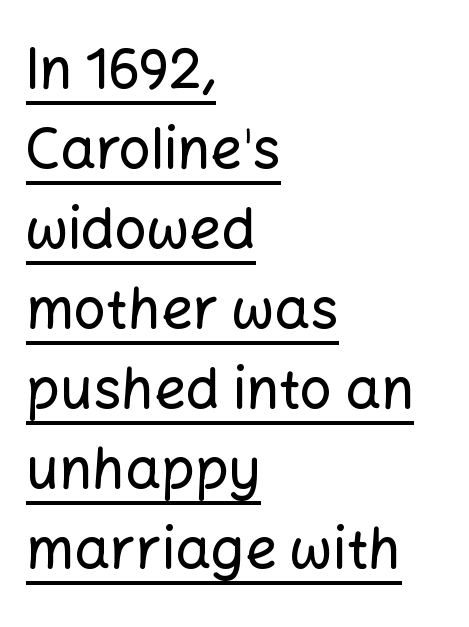
The image shows 56 px sans-serif type, upright; set left-aligned, normal line spacing (1.43x), normal letter spacing, underlined; low stroke contrast and a medium x-height.
